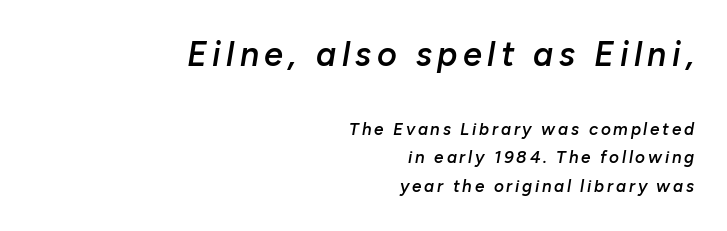
{"italic": "yes", "lean": "right", "slant_degrees": 10, "bold": "semi", "weight": "semibold", "width": "normal", "stroke_contrast": "low", "x_height": "medium", "monospaced": "no", "underline": "no", "align": "right", "line_spacing": "normal", "line_spacing_ratio": 1.69, "larger_block": "first", "size_ratio": 2.0, "glyph_px": 34}
